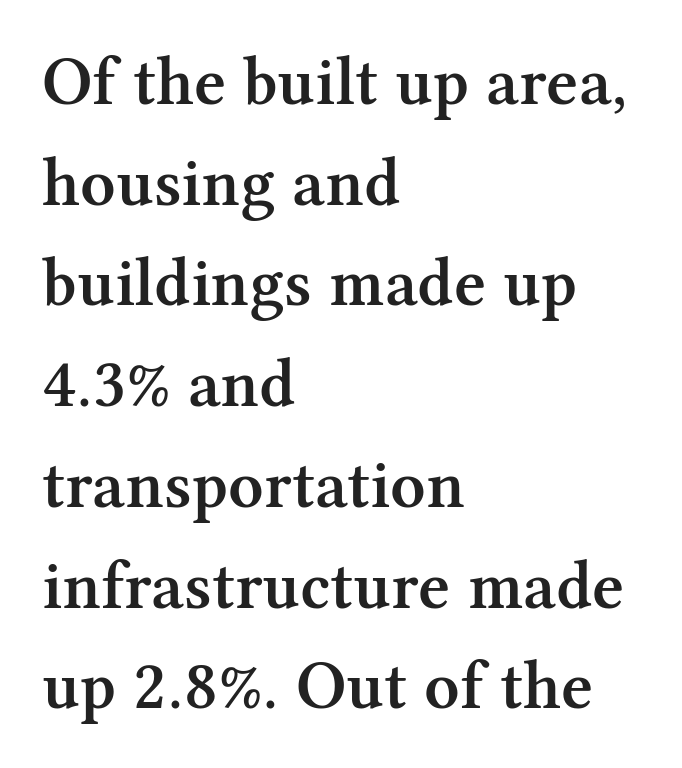
The line texture is even and compact thanks to regular tracking. No italicization has been applied; the sample stays upright. Yep, those are serifs on the letters. If you drew a ruler down the left edge, every line would touch it. Varying glyph widths throughout — classic text-font behaviour.
